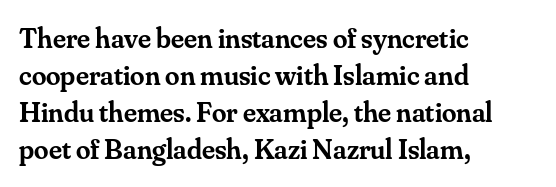
The image shows 29 px semibold serif type, upright; set left-aligned, normal line spacing (1.28x), normal letter spacing, not underlined; medium stroke contrast and a small x-height.
